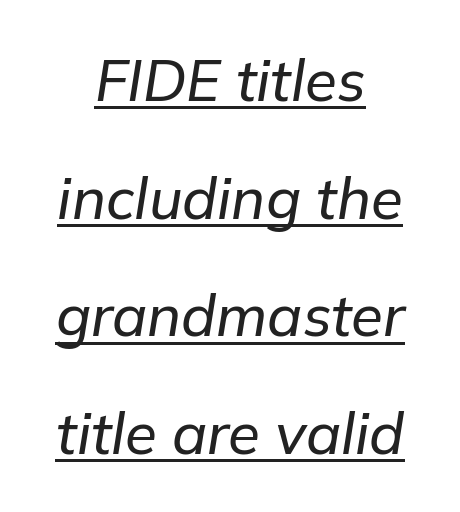
Q: Is the text italic (slanted)? A: Yes, it leans right by about 9 degrees.
Q: Is the text underlined? A: Yes.
Q: How is the paragraph aligned? A: Centered.
Q: Is the spacing between letters normal or unusually wide? A: Normal.
Q: Is the spacing between lines tight, normal or loose? A: Loose.
Q: Width (condensed, normal, or wide)? A: Normal.
Q: Stroke contrast? A: Low.
Q: x-height? A: Medium.
Q: Monospaced? A: No.
